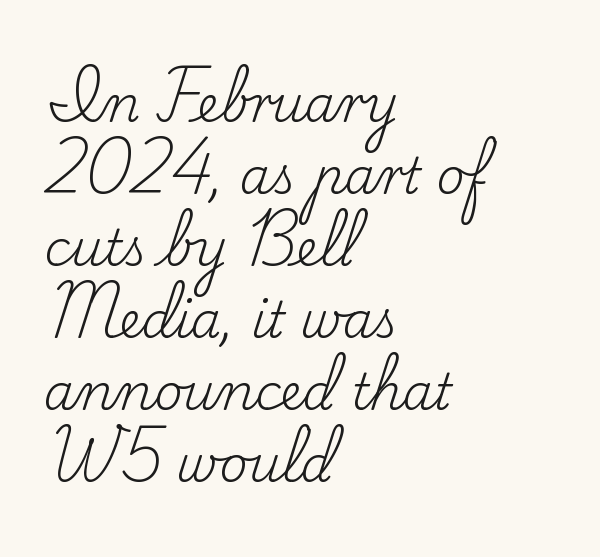
The face used here is seriffed, in the tradition of book romans. Spacing verdict: proportional, widths tailored to each character. The baseline area is clear. In CSS terms this would be text-align: left.
